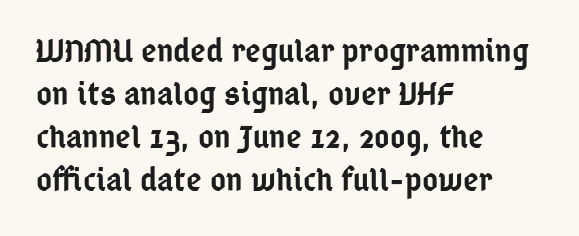
Q: Is the text bold? A: Semi-bold.
Q: Is the text italic (slanted)? A: No, it is upright.
Q: Is the typeface a serif or a sans-serif typeface? A: Sans-serif.
Q: Is the text underlined? A: No.
Q: How is the paragraph aligned? A: Left-aligned.
Q: Is the spacing between letters normal or unusually wide? A: Normal.
Q: Is the spacing between lines tight, normal or loose? A: Normal.
Q: Width (condensed, normal, or wide)? A: Condensed.
Q: Stroke contrast? A: Low.
Q: x-height? A: Medium.
Q: Monospaced? A: No.
